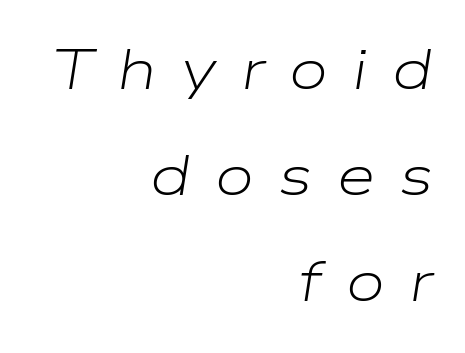
The image shows 56 px light, wide type, italic (leaning right); set right-aligned, line spacing 1.89x, unusually wide letter spacing (+0.43 em), not underlined; low stroke contrast and a medium x-height.
